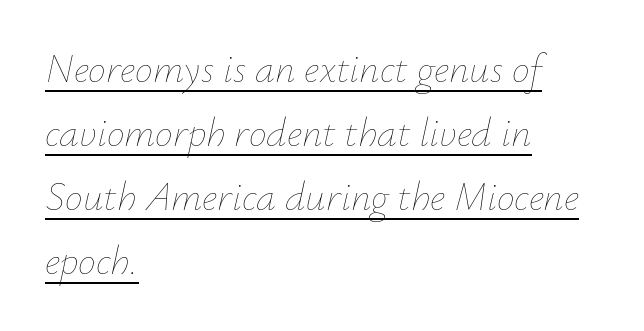
The image shows 40 px thin type, italic (leaning right); set left-aligned, normal line spacing (1.6x), normal letter spacing, underlined; low stroke contrast and a small x-height.
